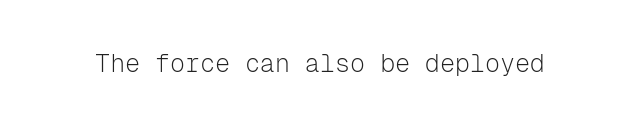
The image shows 25 px text type, upright; set normal letter spacing, not underlined.
